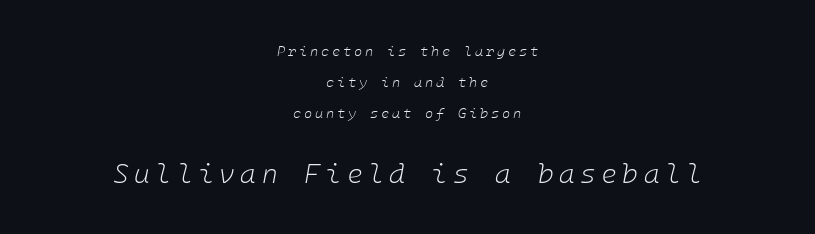
The image shows 27 px text type, italic (leaning right); set centered, loose line spacing (2.2x), unusually wide letter spacing (+0.2 em), not underlined; the second (bottom) block is 1.93x larger.
